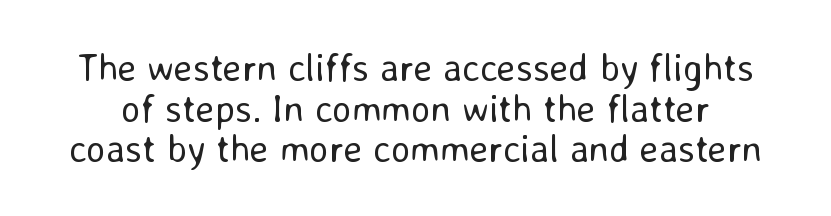
{"serif": "no", "italic": "no", "bold": "no", "weight": "regular", "width": "normal", "stroke_contrast": "low", "x_height": "medium", "monospaced": "no", "underline": "no", "line_spacing": "tight", "line_spacing_ratio": 1.07, "letter_spacing": "normal", "letter_spacing_em": 0.0, "glyph_px": 38}
